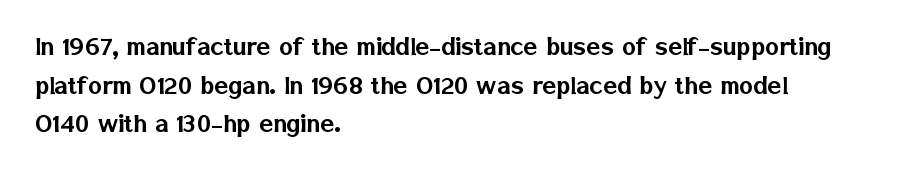
The image shows 29 px sans-serif type, upright; set left-aligned, normal line spacing (1.33x), normal letter spacing, not underlined; low stroke contrast and a medium x-height.
